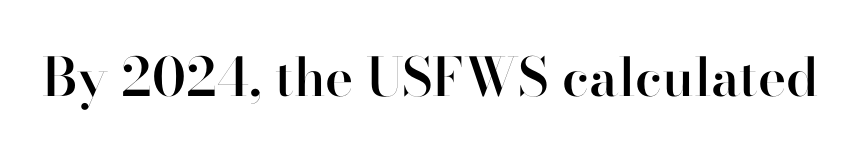
This is the regular roman posture of the typeface. Short note: letters normally spaced. The space beneath each line is pristine and unruled. Weight check: semibold — heavier than regular, not quite bold.
